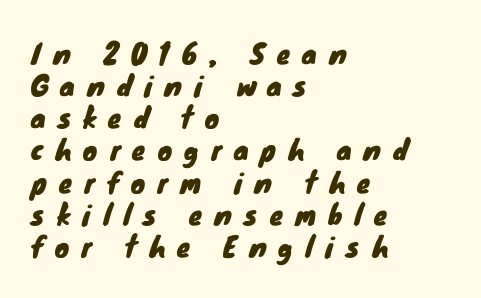
In CSS terms this would be text-align: left. Type without underlining. The line texture is sparse and dotted thanks to wide tracking.
